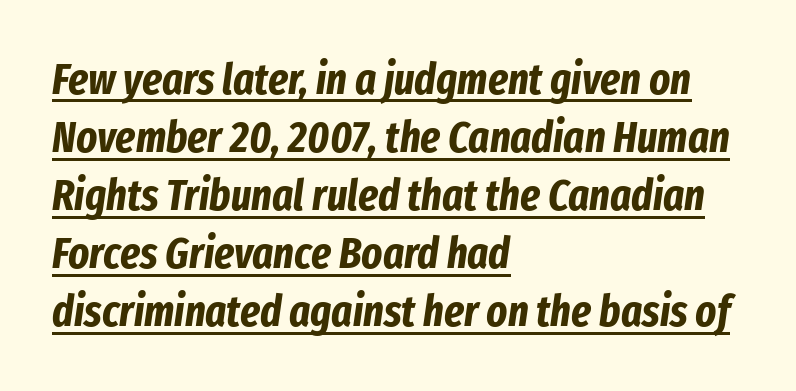
The image shows 44 px bold, condensed type, italic (leaning right); set left-aligned, normal line spacing (1.32x), normal letter spacing, underlined; low stroke contrast and a medium x-height.
